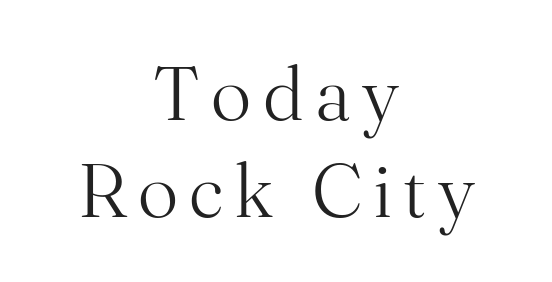
In CSS terms this would be text-align: center. The letters stand straight up with perfectly vertical stems. The characters are drawn with everyday or finer stroke widths. One glance says typical: line gaps are just what's usual.
